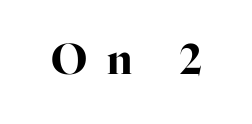
The image shows 41 px bold serif type, upright; set unusually wide letter spacing (+0.48 em), not underlined; high stroke contrast and a medium x-height.
